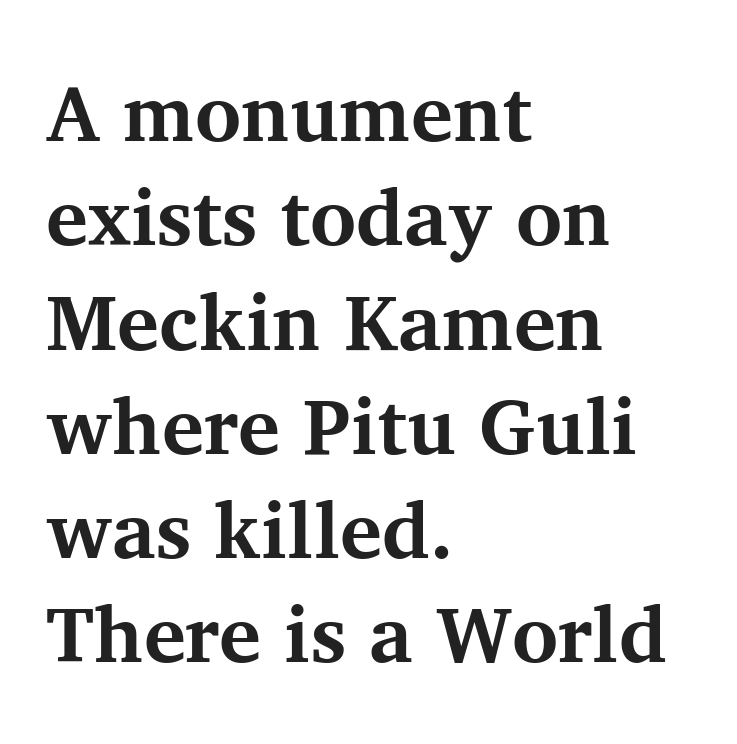
Here the designer chose a conventional face with non-uniform glyph widths. These words are printed bold, with thick strokes throughout. Look at the bottom of the vertical strokes: they flare into serifs here. Is there much room between lines? A standard amount, neither cramped nor airy. Beneath every word, the page is bare.
